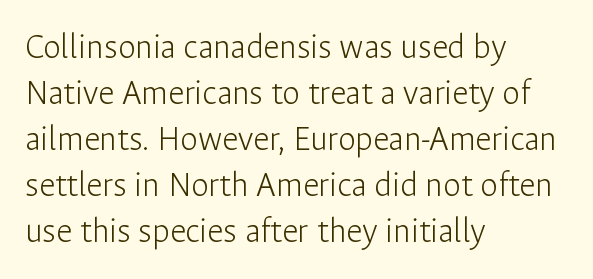
{"serif": "no", "italic": "no", "bold": "no", "weight": "light", "width": "normal", "stroke_contrast": "low", "x_height": "medium", "monospaced": "no", "underline": "no", "align": "left", "line_spacing": "normal", "line_spacing_ratio": 1.28, "letter_spacing": "normal", "letter_spacing_em": 0.0, "glyph_px": 36}
